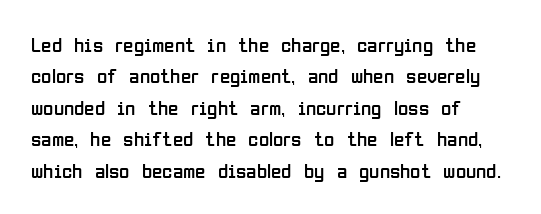
Each row of text sits above clean, open space. Italic? Not at all — the glyphs are vertical. Typeset ragged right — the left edge is the straight one. Each word holds together tightly as a unit, with standard inter-letter gaps. Interline gaps are of average width in this sample.
